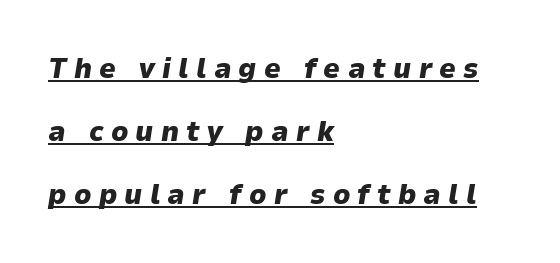
Q: Is the text bold? A: Yes.
Q: Is the text italic (slanted)? A: Yes, it leans right by about 9 degrees.
Q: Is the text underlined? A: Yes.
Q: How is the paragraph aligned? A: Left-aligned.
Q: Is the spacing between letters normal or unusually wide? A: Unusually wide.
Q: Is the spacing between lines tight, normal or loose? A: Loose.
Q: Width (condensed, normal, or wide)? A: Normal.
Q: Stroke contrast? A: Low.
Q: x-height? A: Medium.
Q: Monospaced? A: No.
